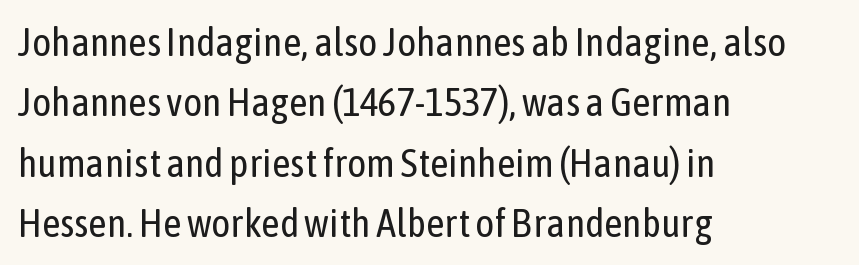
Q: Is the text bold? A: No.
Q: Is the text italic (slanted)? A: No, it is upright.
Q: Is the typeface a serif or a sans-serif typeface? A: Sans-serif.
Q: Is the text underlined? A: No.
Q: How is the paragraph aligned? A: Left-aligned.
Q: Is the spacing between letters normal or unusually wide? A: Normal.
Q: Is the spacing between lines tight, normal or loose? A: Normal.
Q: Width (condensed, normal, or wide)? A: Condensed.
Q: Stroke contrast? A: Low.
Q: x-height? A: Medium.
Q: Monospaced? A: No.
